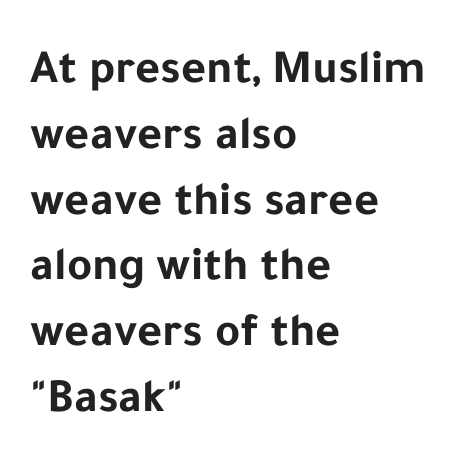
Q: Is the text bold? A: Yes.
Q: Is the text italic (slanted)? A: No, it is upright.
Q: Is the typeface a serif or a sans-serif typeface? A: Sans-serif.
Q: Is the text underlined? A: No.
Q: How is the paragraph aligned? A: Left-aligned.
Q: Is the spacing between letters normal or unusually wide? A: Normal.
Q: Is the spacing between lines tight, normal or loose? A: Normal.
Q: Width (condensed, normal, or wide)? A: Normal.
Q: Stroke contrast? A: Low.
Q: x-height? A: Medium.
Q: Monospaced? A: No.
